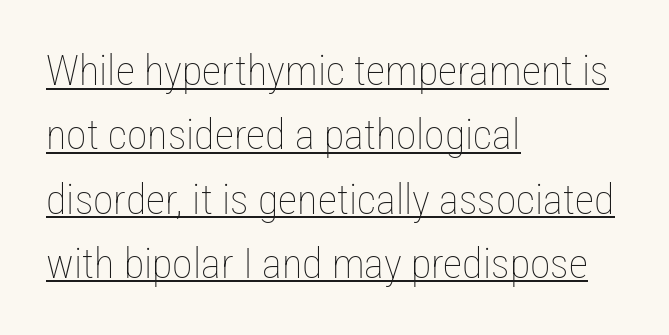
Q: Is the text bold? A: No.
Q: Is the text italic (slanted)? A: No, it is upright.
Q: Is the text underlined? A: Yes.
Q: How is the paragraph aligned? A: Left-aligned.
Q: Is the spacing between letters normal or unusually wide? A: Normal.
Q: Is the spacing between lines tight, normal or loose? A: Normal.
Q: Width (condensed, normal, or wide)? A: Condensed.
Q: Stroke contrast? A: Low.
Q: x-height? A: Medium.
Q: Monospaced? A: No.
